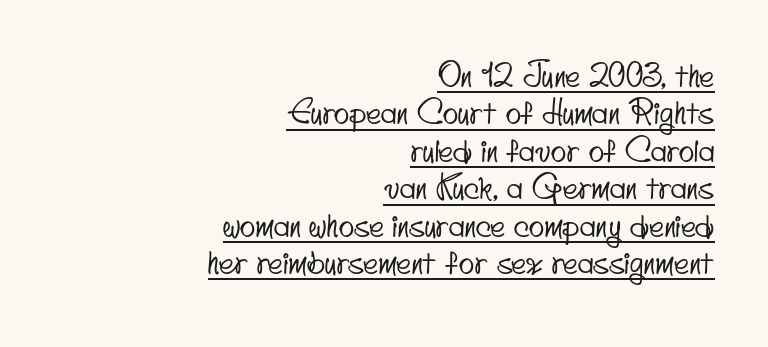
The image shows 32 px condensed sans-serif type; set right-aligned, line spacing 1.17x, normal letter spacing, underlined; low stroke contrast and a small x-height.
